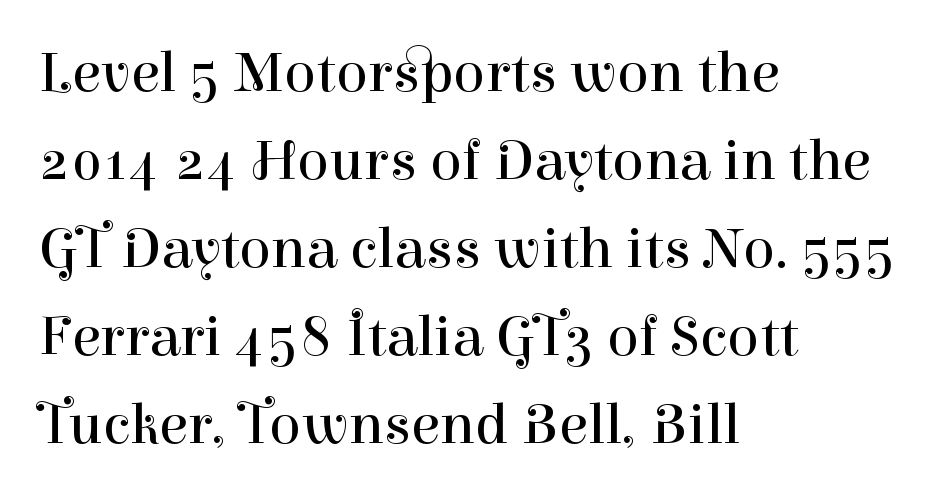
Ordinary non-slanted type is in use. Tracking here is standard; glyphs follow each other at the usual distance. Unbolded letterforms with no extra heft. The face used here is proportionally spaced, like ordinary book or web type. Casual observation: everything's shoved over to the left.
